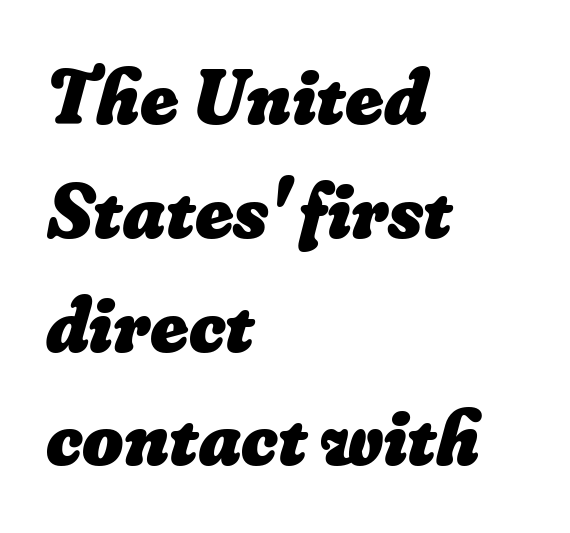
Honestly, there is no underline to notice here at all. The passage shown is typed in a proportional face where columns would drift. Notice how descenders clear the ascenders below comfortably — that's standard leading. Is the block centered? No — it sits flush against the left margin.
